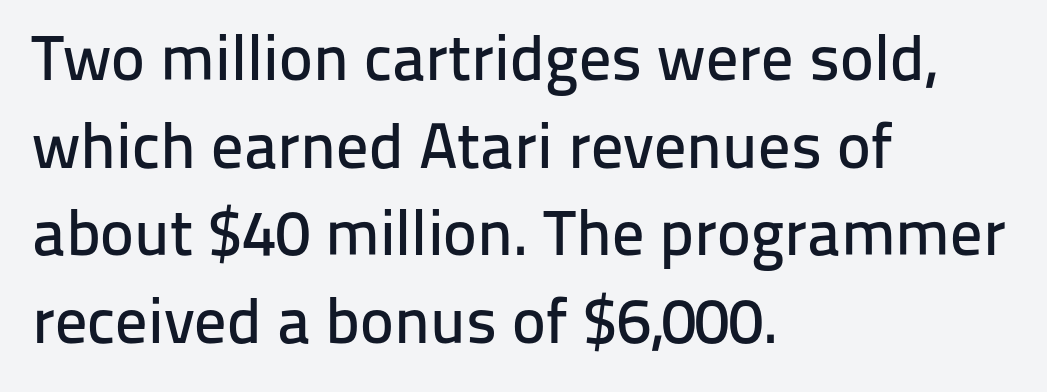
When letters stand straight like this, we call the style roman or upright. These lines are rendered in a variable-pitch font. Nobody touched the tracking dial on this one. Line starts are locked; line ends wander. Regarding leading, the lines here are spaced in the standard way.
